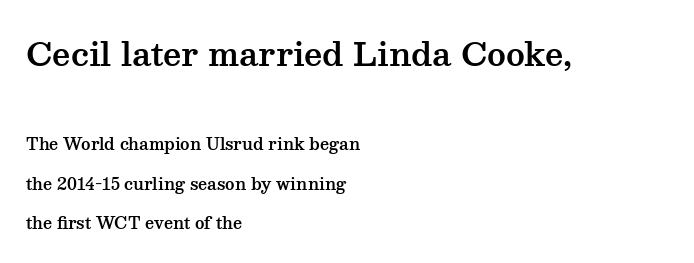
Q: Is the text italic (slanted)? A: No, it is upright.
Q: Is the typeface a serif or a sans-serif typeface? A: Serif.
Q: Is the text underlined? A: No.
Q: How is the paragraph aligned? A: Left-aligned.
Q: Is the spacing between letters normal or unusually wide? A: Normal.
Q: Is the spacing between lines tight, normal or loose? A: Loose.
Q: Which block of text is set in a larger size, the first (top) or the second (bottom)? A: The first (top) one.
Q: Width (condensed, normal, or wide)? A: Wide.
Q: Stroke contrast? A: Medium.
Q: x-height? A: Medium.
Q: Monospaced? A: No.
